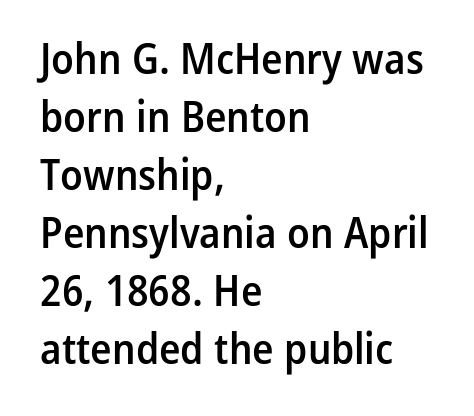
The image shows 44 px semibold, condensed sans-serif type, upright; set left-aligned, normal line spacing (1.32x), normal letter spacing, not underlined; low stroke contrast and a medium x-height.
